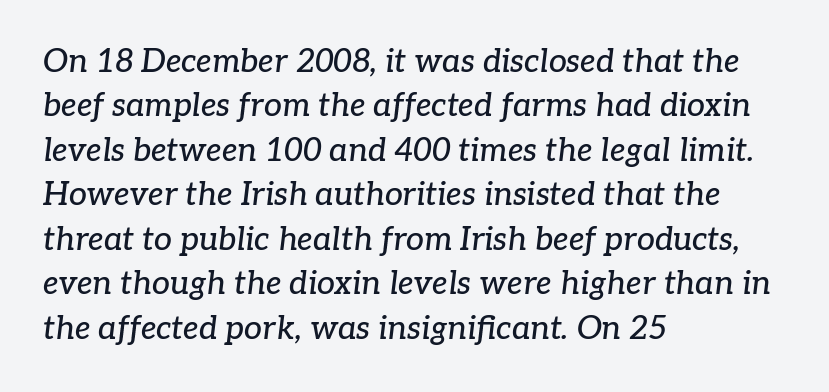
Q: Is the text italic (slanted)? A: Yes, it leans right by about 7 degrees.
Q: Is the typeface a serif or a sans-serif typeface? A: Serif.
Q: Is the text underlined? A: No.
Q: How is the paragraph aligned? A: Left-aligned.
Q: Is the spacing between letters normal or unusually wide? A: Normal.
Q: Is the spacing between lines tight, normal or loose? A: Normal.
Q: Width (condensed, normal, or wide)? A: Normal.
Q: Stroke contrast? A: Low.
Q: x-height? A: Medium.
Q: Monospaced? A: No.
